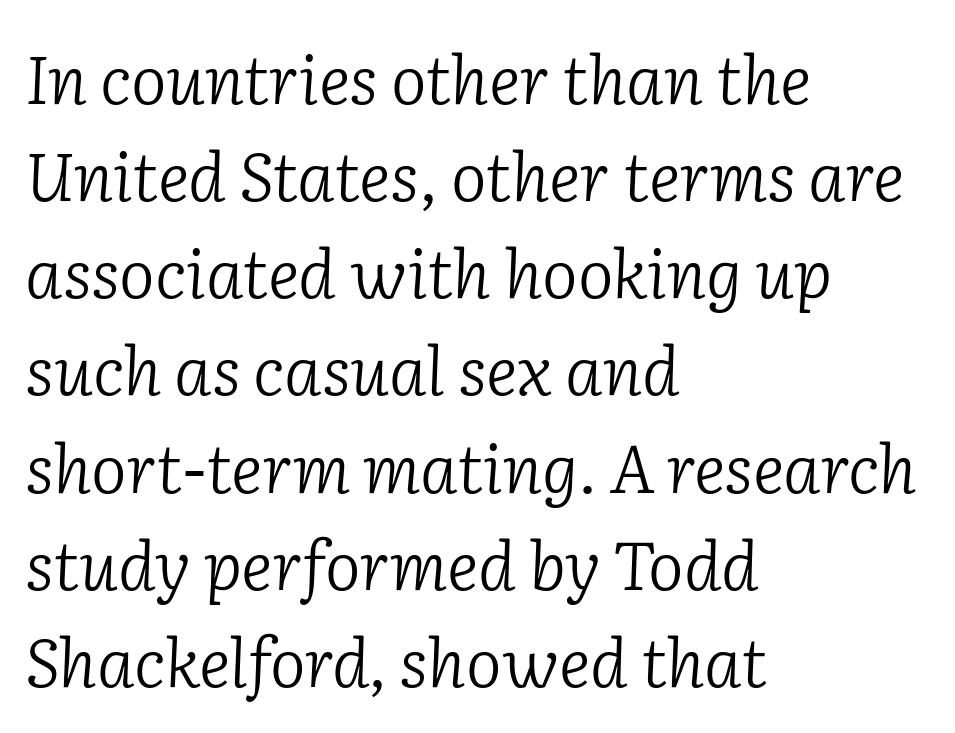
The image shows 67 px light serif type, italic (leaning right); set left-aligned, normal line spacing (1.45x), normal letter spacing, not underlined; low stroke contrast and a medium x-height.
